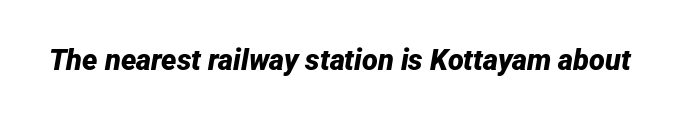
{"italic": "yes", "lean": "right", "slant_degrees": 12, "bold": "yes", "weight": "bold", "width": "normal", "stroke_contrast": "low", "x_height": "medium", "monospaced": "no", "underline": "no", "letter_spacing": "normal", "letter_spacing_em": 0.0, "glyph_px": 29}
